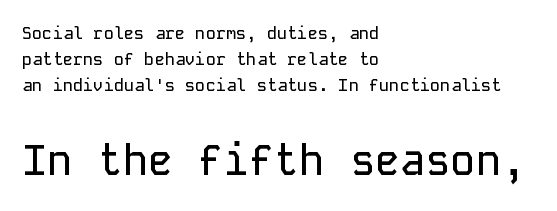
Q: Is the text italic (slanted)? A: No, it is upright.
Q: Is the typeface a serif or a sans-serif typeface? A: Sans-serif.
Q: Is the text underlined? A: No.
Q: How is the paragraph aligned? A: Left-aligned.
Q: Is the spacing between letters normal or unusually wide? A: Normal.
Q: Is the spacing between lines tight, normal or loose? A: Normal.
Q: Which block of text is set in a larger size, the first (top) or the second (bottom)? A: The second (bottom) one.
Q: Width (condensed, normal, or wide)? A: Normal.
Q: Stroke contrast? A: Low.
Q: x-height? A: Medium.
Q: Monospaced? A: Yes.
